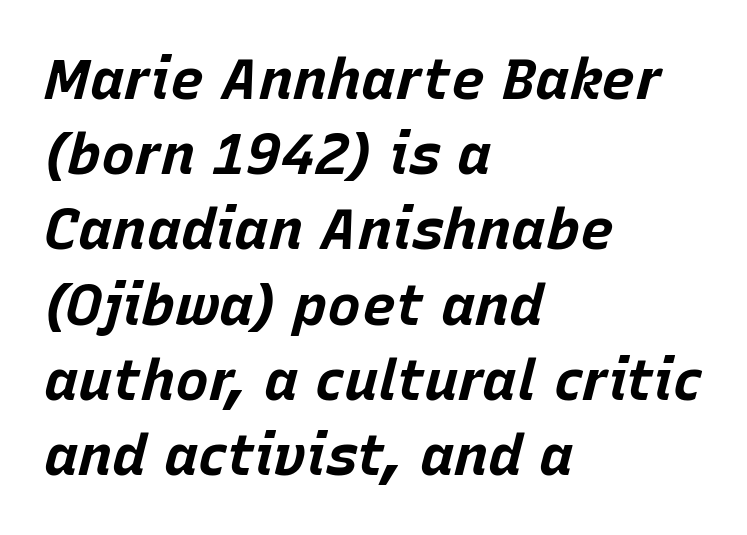
The letters advance in unequal steps, a hallmark of proportional type. On the weight axis this lands at bold, roughly 700. Summary of vertical rhythm: regular, with standard interline spacing. You could call the tracking neutral — neither tight nor loose. Line starts are locked; line ends wander. The whole block is typeset with a tilt.
